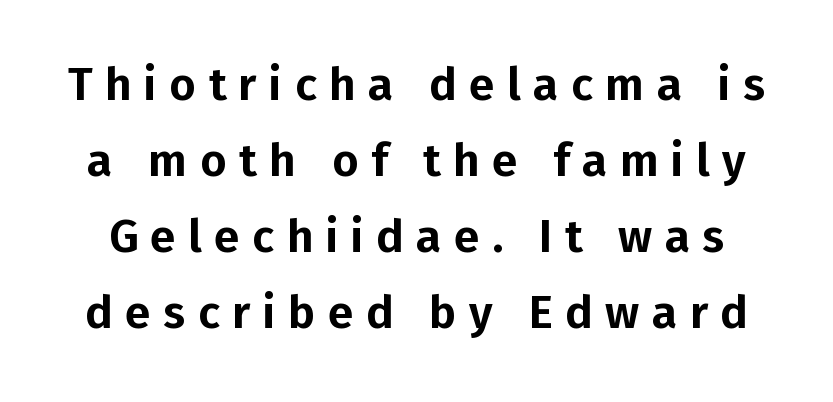
{"serif": "no", "italic": "no", "width": "normal", "stroke_contrast": "low", "x_height": "medium", "monospaced": "no", "underline": "no", "line_spacing": "normal", "line_spacing_ratio": 1.65, "letter_spacing": "wide", "letter_spacing_em": 0.27, "glyph_px": 46}
